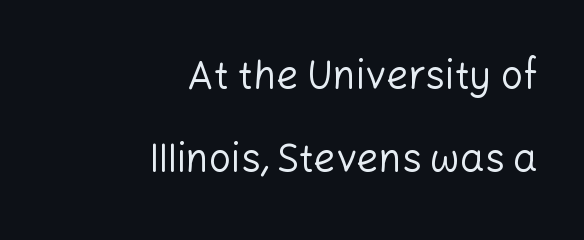
Spacing between characters is what you'd get straight out of the box. This rendering employs a face without finishing strokes, i.e., a sans-serif. Summary of weight: not heavy and not bold. The letters advance in unequal steps, a hallmark of proportional type. How would I describe the line gaps? Wide and relaxed.
